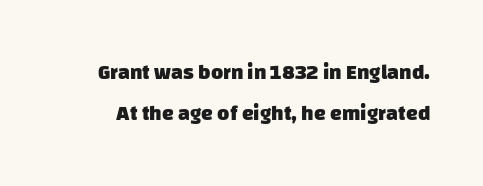
The letterforms sit shoulder to shoulder at normal distance. Baseline-to-baseline distance is far greater than the letter height. Check under the words: just untouched page. The letters are bold, with thick, heavy strokes.
